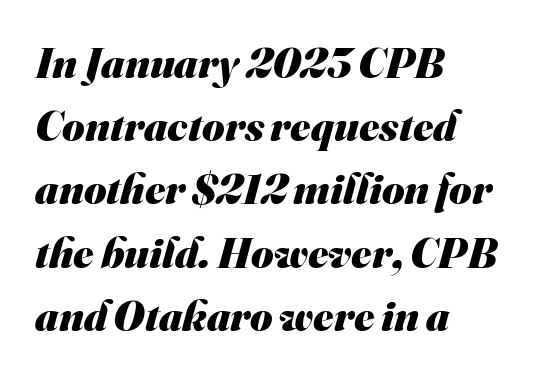
{"serif": "no", "bold": "yes", "weight": "heavy", "width": "normal", "stroke_contrast": "medium", "x_height": "small", "monospaced": "no", "underline": "no", "align": "left", "line_spacing": "normal", "line_spacing_ratio": 1.47, "letter_spacing": "normal", "letter_spacing_em": 0.0, "glyph_px": 43}
